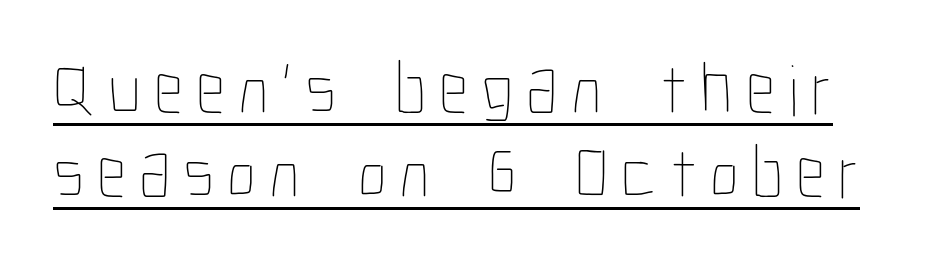
You could not count columns in this text — the font is proportionally spaced. In designer terms, the underline attribute is active on this setting. The type sits square on the baseline with zero lean. Is the stroke heavy? The answer is a plain regular-or-lighter. These lines huddle together more closely than default settings would place them.
